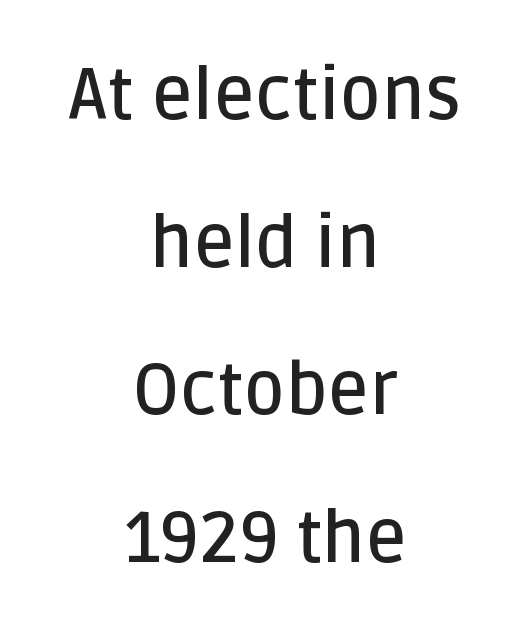
Q: Is the text bold? A: Semi-bold.
Q: Is the text italic (slanted)? A: No, it is upright.
Q: Is the typeface a serif or a sans-serif typeface? A: Sans-serif.
Q: Is the text underlined? A: No.
Q: How is the paragraph aligned? A: Centered.
Q: Is the spacing between letters normal or unusually wide? A: Normal.
Q: Is the spacing between lines tight, normal or loose? A: Loose.
Q: Width (condensed, normal, or wide)? A: Normal.
Q: Stroke contrast? A: Low.
Q: x-height? A: Large.
Q: Monospaced? A: No.
